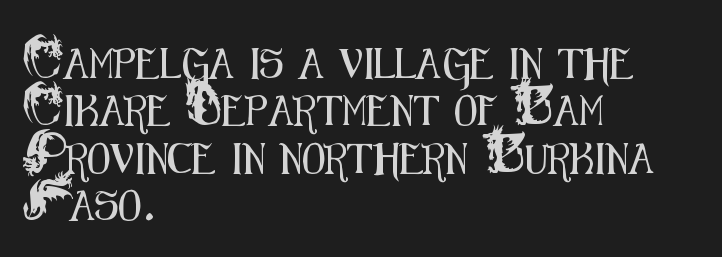
The image shows 30 px condensed sans-serif type, upright; set left-aligned, normal line spacing (1.58x), normal letter spacing, not underlined; medium stroke contrast and a small x-height.
